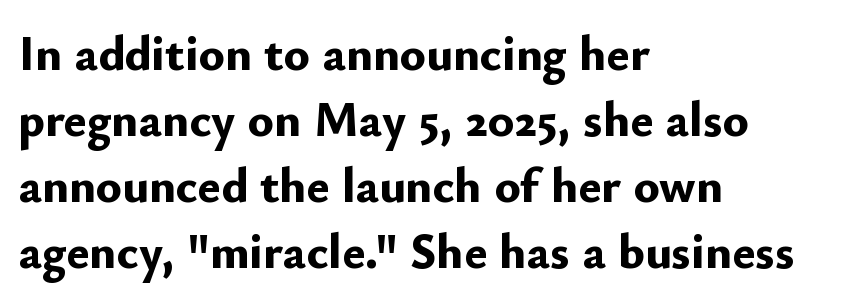
Q: Is the text bold? A: Yes.
Q: Is the text italic (slanted)? A: No, it is upright.
Q: Is the typeface a serif or a sans-serif typeface? A: Sans-serif.
Q: Is the text underlined? A: No.
Q: How is the paragraph aligned? A: Left-aligned.
Q: Is the spacing between letters normal or unusually wide? A: Normal.
Q: Is the spacing between lines tight, normal or loose? A: Normal.
Q: Width (condensed, normal, or wide)? A: Normal.
Q: Stroke contrast? A: Low.
Q: x-height? A: Small.
Q: Monospaced? A: No.
